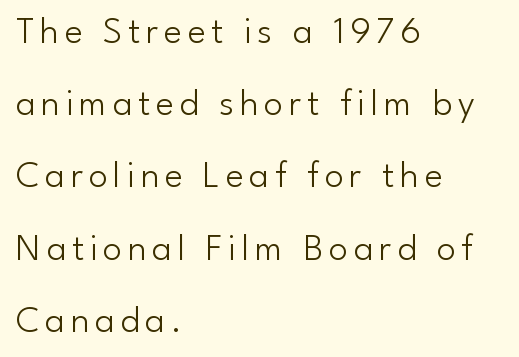
{"serif": "no", "italic": "no", "bold": "no", "weight": "light", "width": "normal", "stroke_contrast": "low", "x_height": "small", "monospaced": "no", "underline": "no", "align": "left", "line_spacing": "loose", "line_spacing_ratio": 1.9, "glyph_px": 38}
